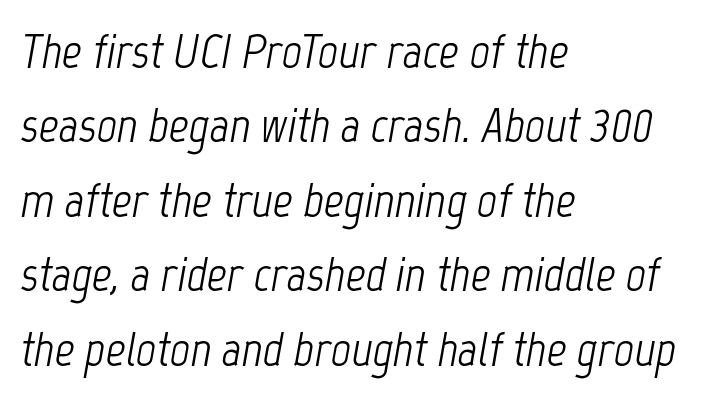
Q: Is the text bold? A: No.
Q: Is the text italic (slanted)? A: Yes, it leans right by about 12 degrees.
Q: Is the text underlined? A: No.
Q: How is the paragraph aligned? A: Left-aligned.
Q: Is the spacing between letters normal or unusually wide? A: Normal.
Q: Is the spacing between lines tight, normal or loose? A: Normal.
Q: Width (condensed, normal, or wide)? A: Condensed.
Q: Stroke contrast? A: Low.
Q: x-height? A: Medium.
Q: Monospaced? A: No.
